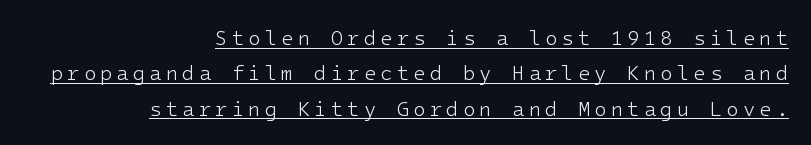
The image shows 20 px text type, upright; set right-aligned, line spacing 1.77x, unusually wide letter spacing (+0.21 em), underlined.
